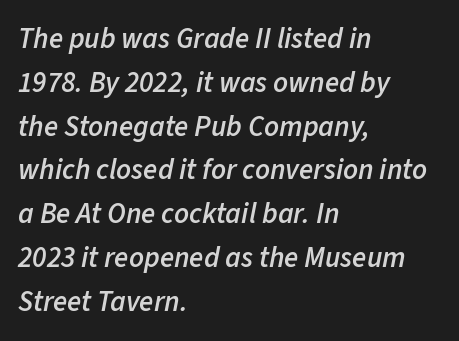
{"italic": "yes", "lean": "right", "slant_degrees": 11, "bold": "semi", "weight": "semibold", "width": "normal", "stroke_contrast": "low", "x_height": "medium", "monospaced": "no", "underline": "no", "align": "left", "line_spacing": "normal", "line_spacing_ratio": 1.51, "letter_spacing": "normal", "letter_spacing_em": 0.0, "glyph_px": 29}
